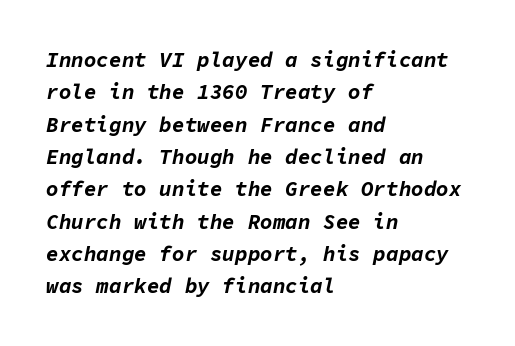
{"italic": "yes", "lean": "right", "slant_degrees": 11, "bold": "yes", "underline": "no", "align": "left", "line_spacing": "normal", "line_spacing_ratio": 1.54, "letter_spacing": "normal", "letter_spacing_em": 0.0, "glyph_px": 21}
